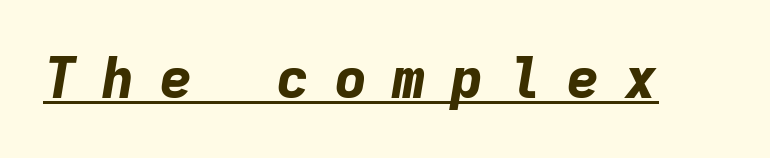
Every word sits above its own underline. Do the characters align in a grid? Yes, the font is monospaced. There is plenty of visible air inserted between adjacent glyphs. Stroke thickness is high; the sample reads as a true bold. Posture: slanted.
